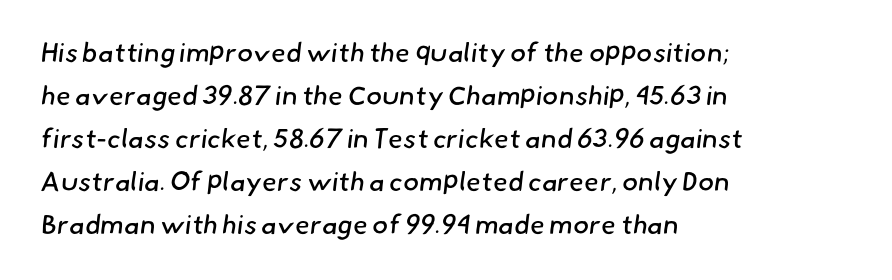
The image shows 27 px text type; set left-aligned, normal line spacing (1.59x), normal letter spacing, not underlined.
